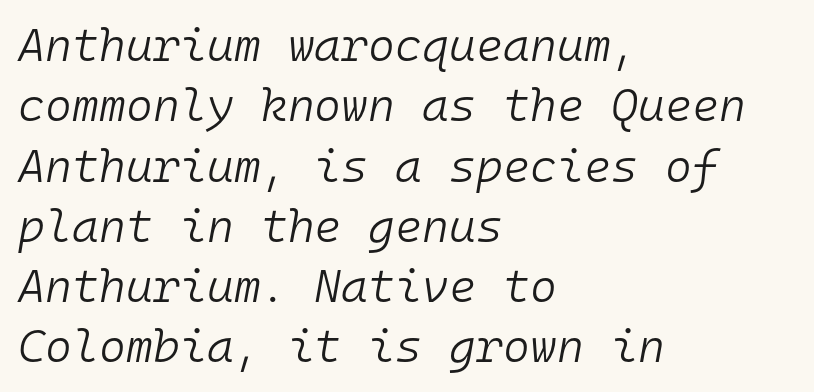
{"italic": "yes", "lean": "right", "slant_degrees": 10, "bold": "no", "weight": "light", "width": "normal", "stroke_contrast": "low", "x_height": "medium", "monospaced": "yes", "underline": "no", "align": "left", "line_spacing": "normal", "line_spacing_ratio": 1.31, "letter_spacing": "normal", "letter_spacing_em": 0.0, "glyph_px": 46}
